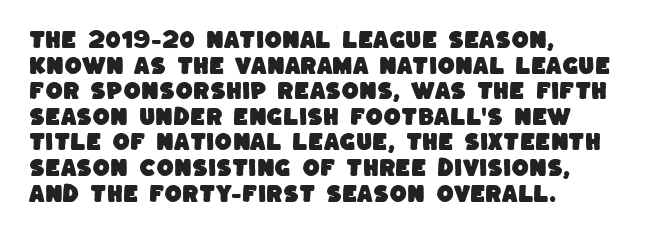
The image shows 20 px text type; set left-aligned, normal line spacing (1.28x), normal letter spacing, not underlined.
